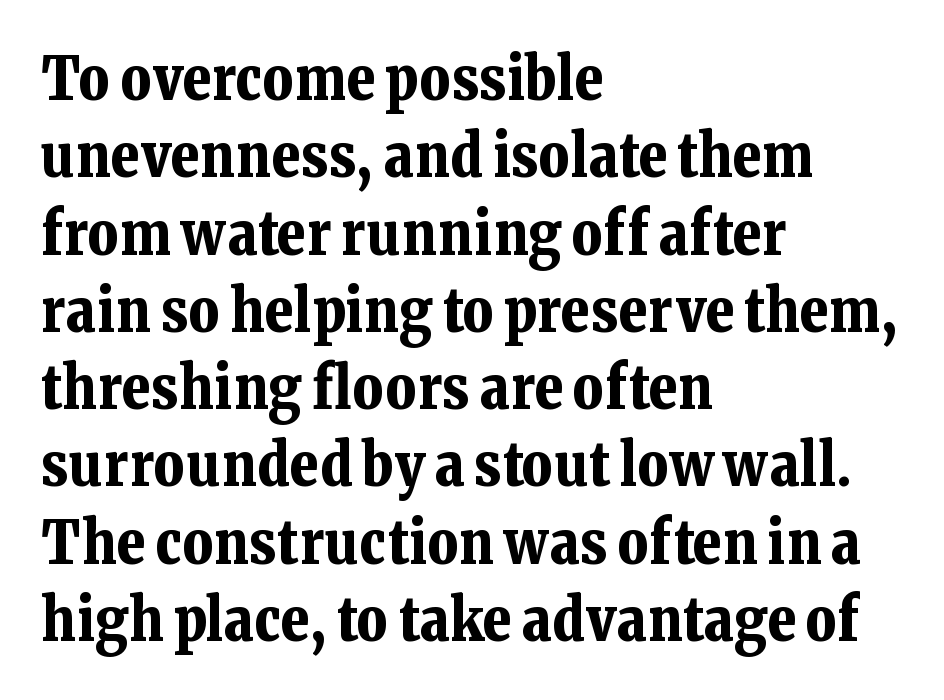
The image shows 59 px bold serif type, upright; set left-aligned, normal line spacing (1.31x), normal letter spacing, not underlined; low stroke contrast and a medium x-height.
